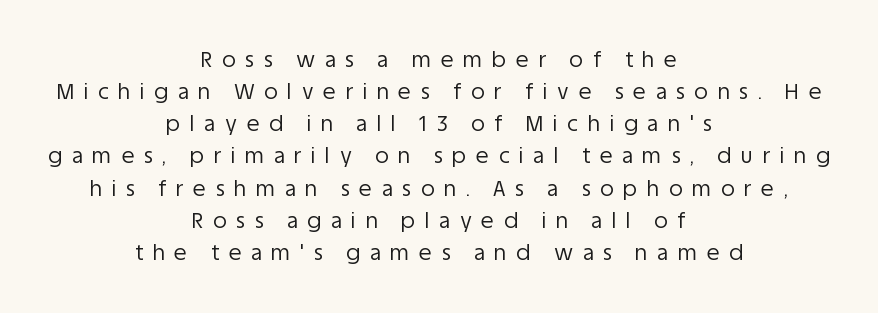
A normal amount of white space separates one row of letters from the next. The typesetting does not lean heavy: it is not bold. The font's upright variant was chosen for this text. Descenders are the only things crossing below the line. Which margin do the lines hug? Neither — every line sits in the middle. Caption: expanded tracking, letters set apart.
